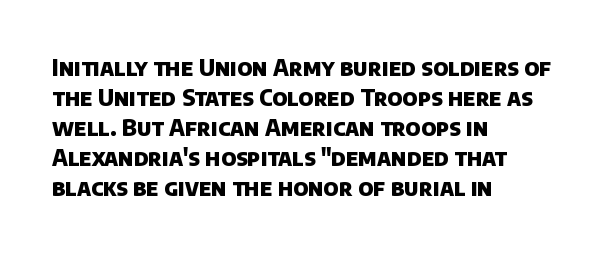
The image shows 23 px bold type; set left-aligned, normal line spacing (1.3x), normal letter spacing, not underlined.
